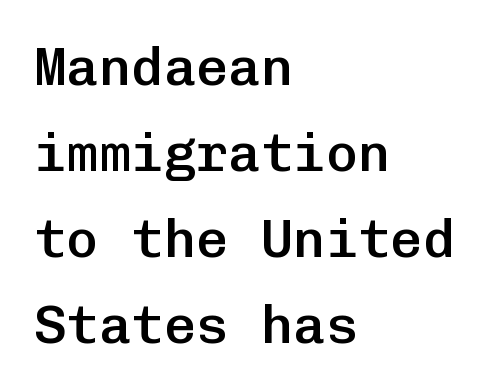
Q: Is the text bold? A: Semi-bold.
Q: Is the text italic (slanted)? A: No, it is upright.
Q: Is the typeface a serif or a sans-serif typeface? A: Sans-serif.
Q: Is the text underlined? A: No.
Q: How is the paragraph aligned? A: Left-aligned.
Q: Is the spacing between letters normal or unusually wide? A: Normal.
Q: Is the spacing between lines tight, normal or loose? A: Normal.
Q: Width (condensed, normal, or wide)? A: Normal.
Q: Stroke contrast? A: Low.
Q: x-height? A: Medium.
Q: Monospaced? A: Yes.
